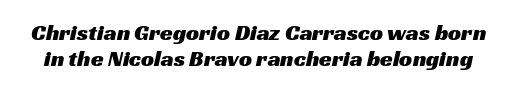
Summary of vertical rhythm: compact, with narrow interline spacing. Descenders are the only things crossing below the line. The gaps between neighbouring characters are ordinary and unremarkable.
